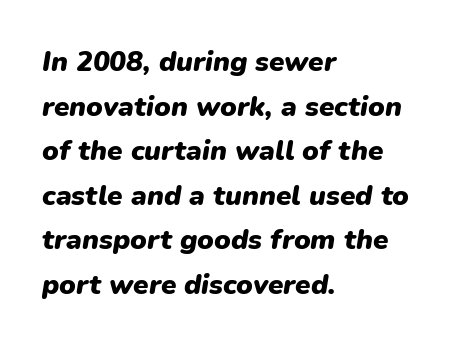
{"italic": "yes", "lean": "right", "slant_degrees": 9, "bold": "yes", "weight": "heavy", "width": "normal", "stroke_contrast": "low", "x_height": "medium", "monospaced": "no", "underline": "no", "align": "left", "line_spacing": "normal", "line_spacing_ratio": 1.59, "letter_spacing": "normal", "letter_spacing_em": 0.0, "glyph_px": 28}
